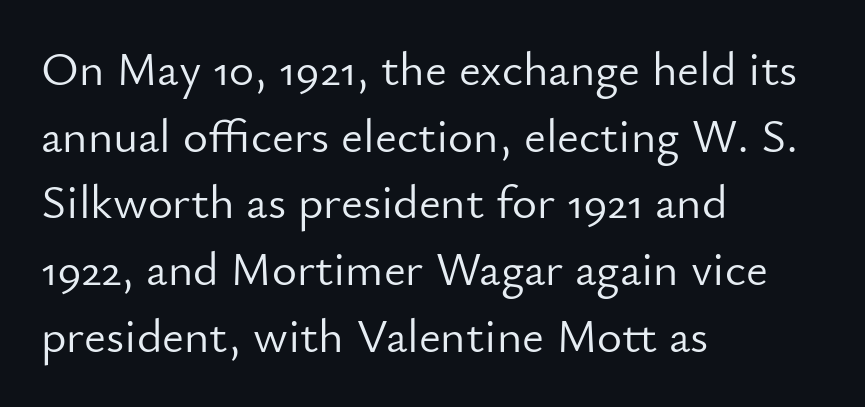
{"serif": "no", "italic": "no", "bold": "no", "weight": "light", "width": "normal", "stroke_contrast": "low", "x_height": "small", "monospaced": "no", "underline": "no", "align": "left", "line_spacing": "normal", "line_spacing_ratio": 1.39, "letter_spacing": "normal", "letter_spacing_em": 0.0, "glyph_px": 48}
